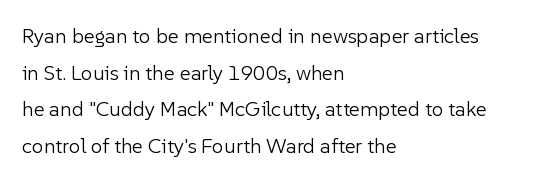
Q: Is the text bold? A: No.
Q: Is the text italic (slanted)? A: No, it is upright.
Q: Is the text underlined? A: No.
Q: How is the paragraph aligned? A: Left-aligned.
Q: Is the spacing between letters normal or unusually wide? A: Normal.
